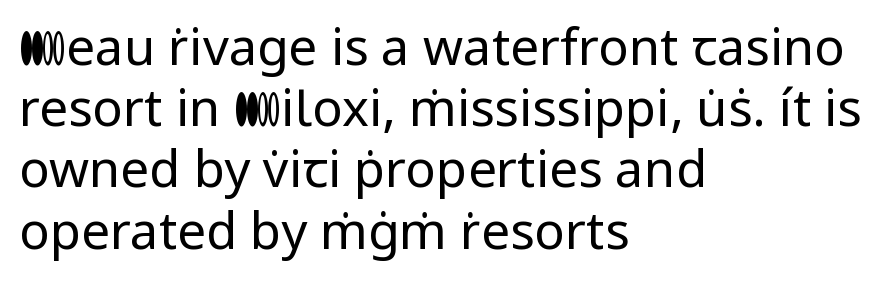
Q: Is the text bold? A: No.
Q: Is the text italic (slanted)? A: No, it is upright.
Q: Is the typeface a serif or a sans-serif typeface? A: Sans-serif.
Q: Is the text underlined? A: No.
Q: How is the paragraph aligned? A: Left-aligned.
Q: Is the spacing between letters normal or unusually wide? A: Normal.
Q: Width (condensed, normal, or wide)? A: Normal.
Q: Stroke contrast? A: Low.
Q: x-height? A: Medium.
Q: Monospaced? A: No.
